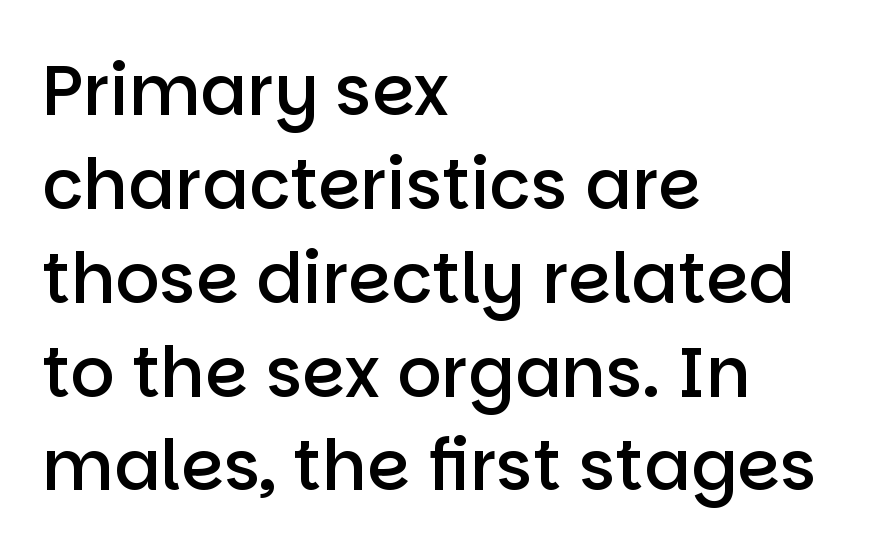
The image shows 69 px semibold sans-serif type, upright; set left-aligned, normal line spacing (1.36x), normal letter spacing, not underlined; low stroke contrast and a large x-height.
